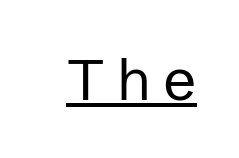
The image shows 58 px regular-weight sans-serif type, upright; set unusually wide letter spacing (+0.22 em), underlined; low stroke contrast and a medium x-height.
